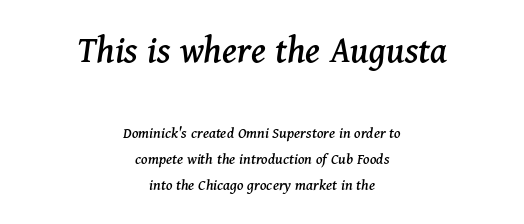
{"serif": "yes", "italic": "yes", "lean": "right", "slant_degrees": 11, "width": "normal", "stroke_contrast": "medium", "x_height": "medium", "monospaced": "no", "underline": "no", "align": "center", "line_spacing": "normal", "line_spacing_ratio": 1.63, "letter_spacing": "normal", "letter_spacing_em": 0.0, "larger_block": "first", "size_ratio": 2.44, "glyph_px": 39}
